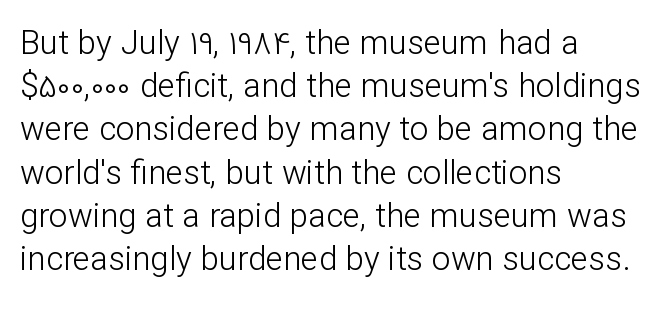
The image shows 33 px light sans-serif type, upright; set left-aligned, normal line spacing (1.31x), normal letter spacing, not underlined; low stroke contrast and a medium x-height.
